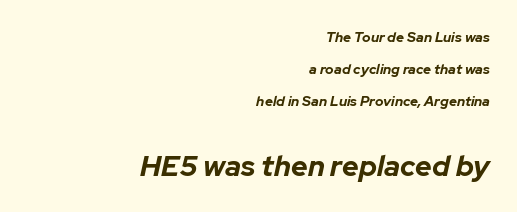
Q: Is the text bold? A: Yes.
Q: Is the text italic (slanted)? A: Yes, it leans right by about 12 degrees.
Q: Is the text underlined? A: No.
Q: How is the paragraph aligned? A: Right-aligned.
Q: Is the spacing between letters normal or unusually wide? A: Normal.
Q: Is the spacing between lines tight, normal or loose? A: Loose.
Q: Which block of text is set in a larger size, the first (top) or the second (bottom)? A: The second (bottom) one.
Q: Width (condensed, normal, or wide)? A: Normal.
Q: Stroke contrast? A: Low.
Q: x-height? A: Medium.
Q: Monospaced? A: No.
